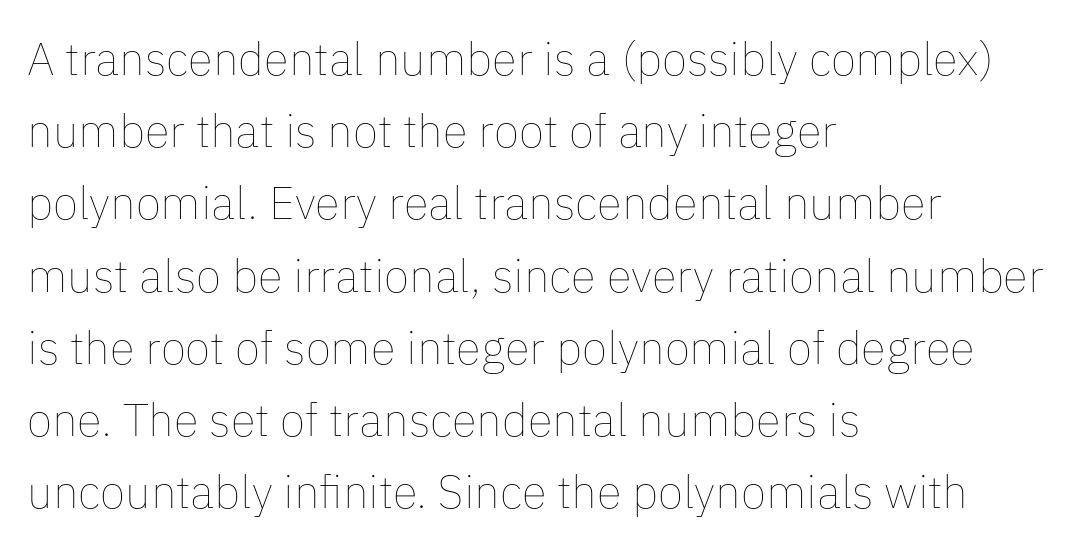
{"italic": "no", "bold": "no", "weight": "thin", "width": "normal", "stroke_contrast": "low", "x_height": "medium", "monospaced": "no", "underline": "no", "align": "left", "line_spacing": "normal", "line_spacing_ratio": 1.57, "letter_spacing": "normal", "letter_spacing_em": 0.0, "glyph_px": 46}
